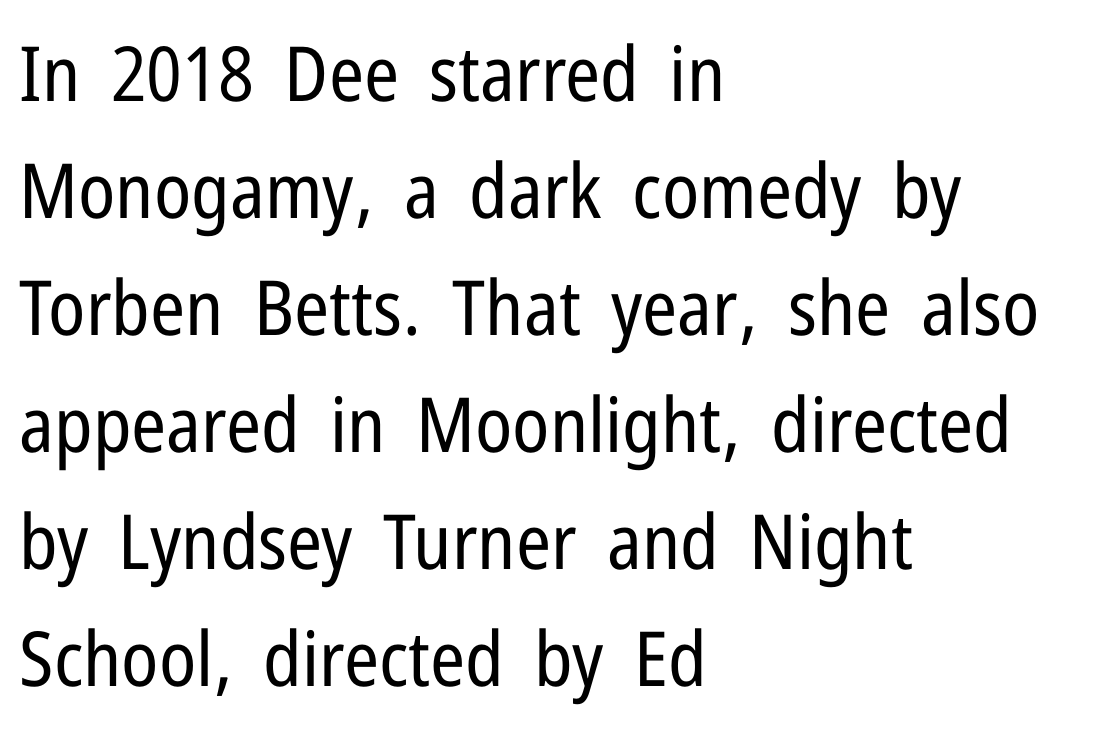
Here the designer chose a conventional face with non-uniform glyph widths. The line texture is even and compact thanks to regular tracking. Italic? Not at all — the glyphs are vertical. Anything drawn beneath the words? Only blank space. Notice how descenders clear the ascenders below comfortably — that's standard leading.
